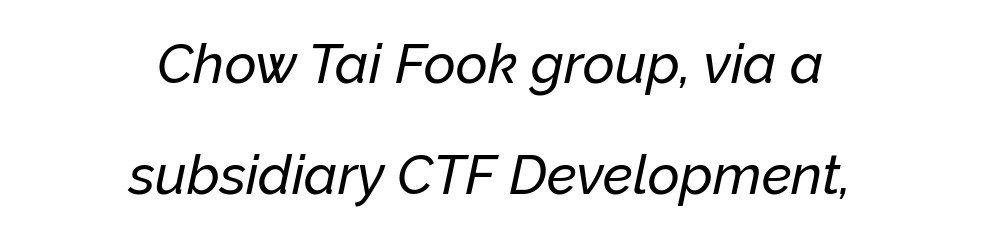
{"italic": "yes", "lean": "right", "slant_degrees": 12, "width": "normal", "stroke_contrast": "low", "x_height": "medium", "monospaced": "no", "underline": "no", "align": "center", "line_spacing": "loose", "line_spacing_ratio": 2.02, "letter_spacing": "normal", "letter_spacing_em": 0.0, "glyph_px": 55}
